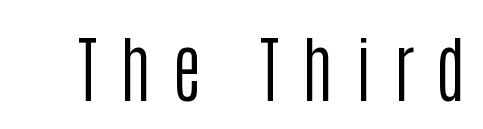
{"serif": "no", "italic": "no", "bold": "no", "weight": "regular", "width": "condensed", "stroke_contrast": "low", "x_height": "large", "monospaced": "no", "underline": "no", "letter_spacing": "wide", "letter_spacing_em": 0.3, "glyph_px": 72}
